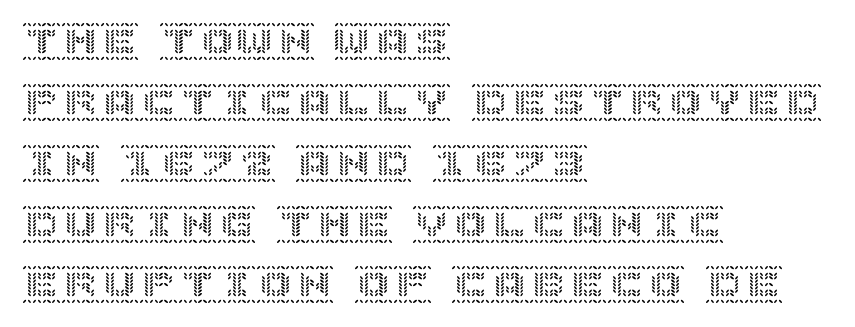
Q: Is the text italic (slanted)? A: No, it is upright.
Q: Is the text underlined? A: No.
Q: How is the paragraph aligned? A: Left-aligned.
Q: Is the spacing between letters normal or unusually wide? A: Normal.
Q: Is the spacing between lines tight, normal or loose? A: Normal.
Q: Width (condensed, normal, or wide)? A: Normal.
Q: x-height? A: Large.
